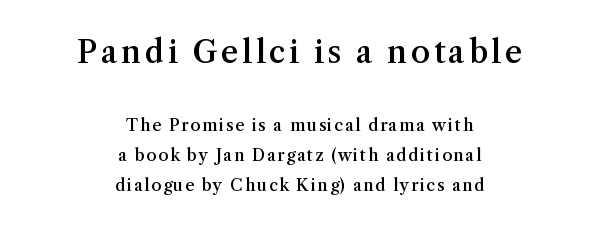
Q: Is the text bold? A: Semi-bold.
Q: Is the text italic (slanted)? A: No, it is upright.
Q: Is the typeface a serif or a sans-serif typeface? A: Serif.
Q: Is the text underlined? A: No.
Q: How is the paragraph aligned? A: Centered.
Q: Which block of text is set in a larger size, the first (top) or the second (bottom)? A: The first (top) one.
Q: Width (condensed, normal, or wide)? A: Normal.
Q: Stroke contrast? A: Medium.
Q: x-height? A: Medium.
Q: Monospaced? A: No.
